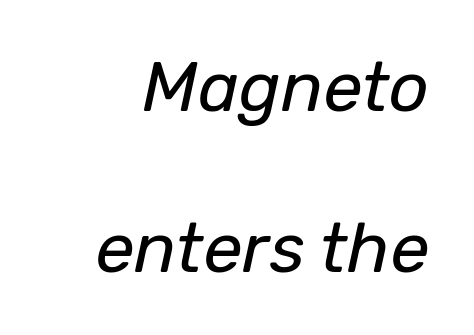
{"italic": "yes", "lean": "right", "slant_degrees": 12, "bold": "no", "weight": "regular", "width": "normal", "stroke_contrast": "low", "x_height": "medium", "monospaced": "no", "underline": "no", "line_spacing": "loose", "line_spacing_ratio": 2.3, "letter_spacing": "normal", "letter_spacing_em": 0.0, "glyph_px": 70}
